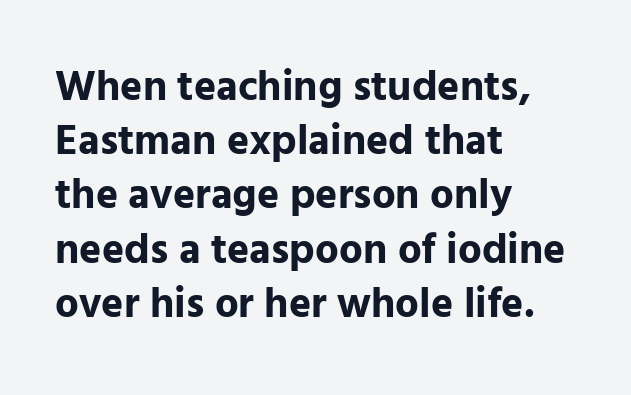
The image shows 42 px bold sans-serif type, upright; set left-aligned, normal line spacing (1.29x), normal letter spacing, not underlined; low stroke contrast and a medium x-height.
